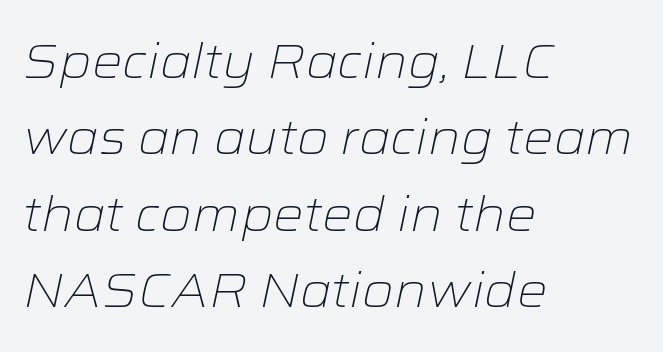
The image shows 48 px light, wide type, italic (leaning right); set left-aligned, normal line spacing (1.59x), normal letter spacing, not underlined; low stroke contrast and a medium x-height.
